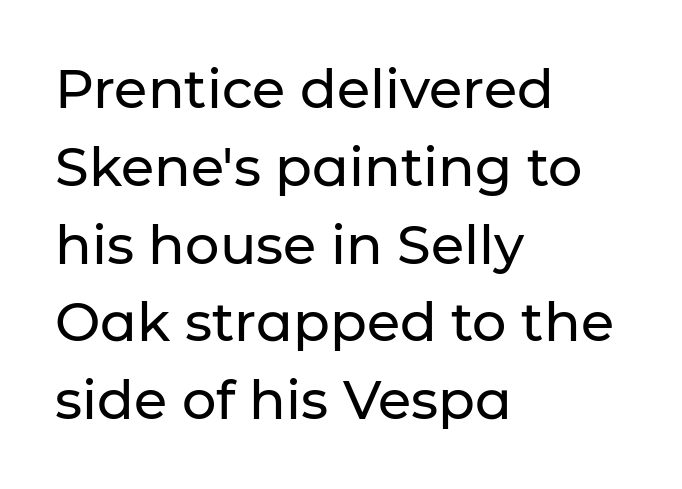
Q: Is the text italic (slanted)? A: No, it is upright.
Q: Is the typeface a serif or a sans-serif typeface? A: Sans-serif.
Q: Is the text underlined? A: No.
Q: How is the paragraph aligned? A: Left-aligned.
Q: Is the spacing between letters normal or unusually wide? A: Normal.
Q: Is the spacing between lines tight, normal or loose? A: Normal.
Q: Width (condensed, normal, or wide)? A: Normal.
Q: Stroke contrast? A: Low.
Q: x-height? A: Medium.
Q: Monospaced? A: No.
